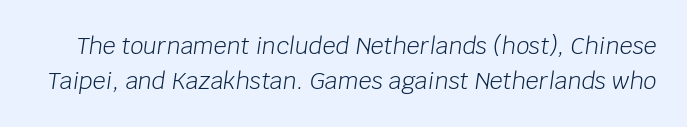
Q: Is the text bold? A: No.
Q: Is the text italic (slanted)? A: Yes, it leans right by about 8 degrees.
Q: Is the text underlined? A: No.
Q: Is the spacing between letters normal or unusually wide? A: Normal.
Q: Is the spacing between lines tight, normal or loose? A: Normal.
